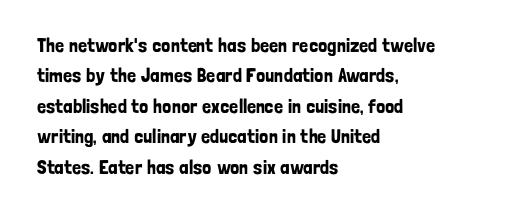
{"italic": "no", "underline": "no", "align": "left", "line_spacing": "normal", "line_spacing_ratio": 1.52, "letter_spacing": "normal", "letter_spacing_em": 0.0, "glyph_px": 20}
